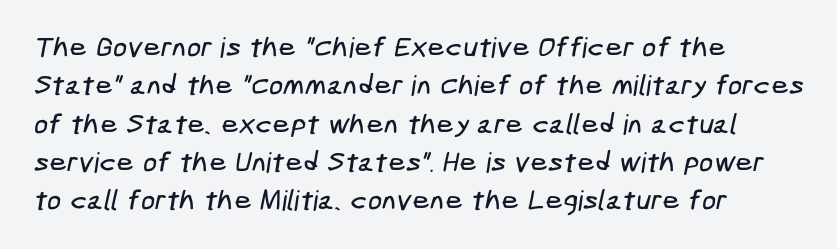
Default kerning and tracking; the words read as compact shapes. Font category for this specimen: sans-serif. The lines are quadded left. The block of text has a typical density, with ordinary space between rows. Letters rest on an invisible, unmarked baseline.
